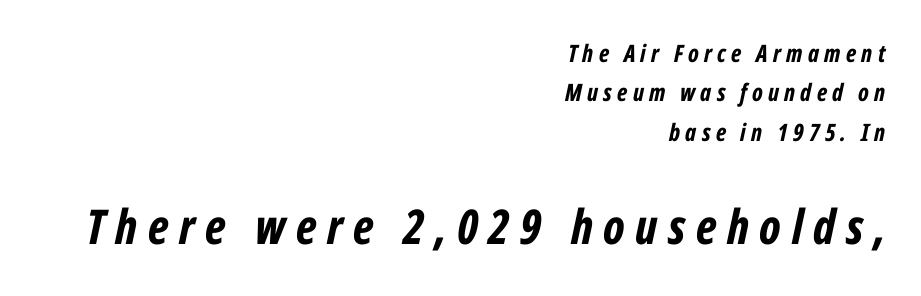
{"italic": "yes", "lean": "right", "slant_degrees": 12, "bold": "yes", "weight": "bold", "width": "condensed", "stroke_contrast": "low", "x_height": "medium", "monospaced": "no", "underline": "no", "align": "right", "line_spacing": "normal", "line_spacing_ratio": 1.64, "letter_spacing": "wide", "letter_spacing_em": 0.22, "larger_block": "second", "size_ratio": 2.0, "glyph_px": 48}
